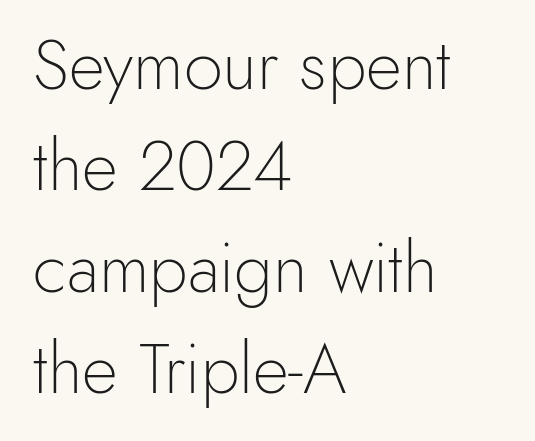
{"serif": "no", "italic": "no", "bold": "no", "weight": "light", "width": "normal", "x_height": "small", "monospaced": "no", "underline": "no", "align": "left", "line_spacing": "normal", "line_spacing_ratio": 1.45, "letter_spacing": "normal", "letter_spacing_em": 0.0, "glyph_px": 70}
